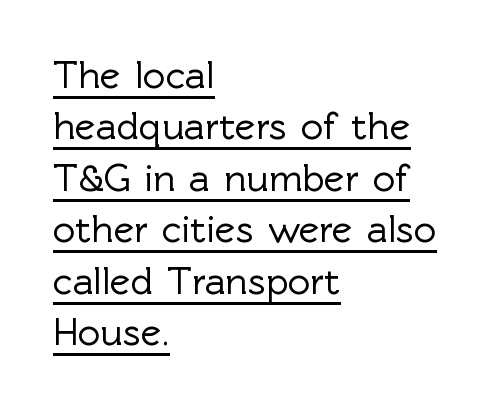
Q: Is the text italic (slanted)? A: No, it is upright.
Q: Is the typeface a serif or a sans-serif typeface? A: Sans-serif.
Q: Is the text underlined? A: Yes.
Q: How is the paragraph aligned? A: Left-aligned.
Q: Is the spacing between letters normal or unusually wide? A: Normal.
Q: Is the spacing between lines tight, normal or loose? A: Normal.
Q: Width (condensed, normal, or wide)? A: Normal.
Q: x-height? A: Medium.
Q: Monospaced? A: No.
